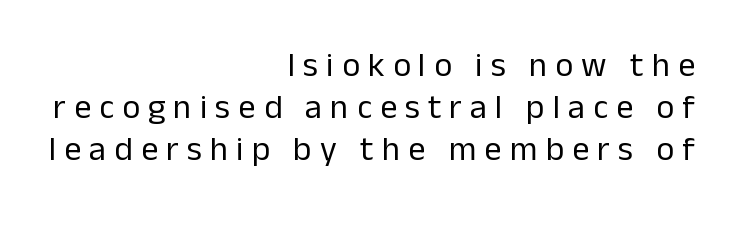
{"serif": "no", "italic": "no", "bold": "no", "weight": "regular", "width": "normal", "stroke_contrast": "low", "x_height": "medium", "monospaced": "no", "underline": "no", "align": "right", "line_spacing_ratio": 1.23, "letter_spacing": "wide", "letter_spacing_em": 0.24, "glyph_px": 34}
